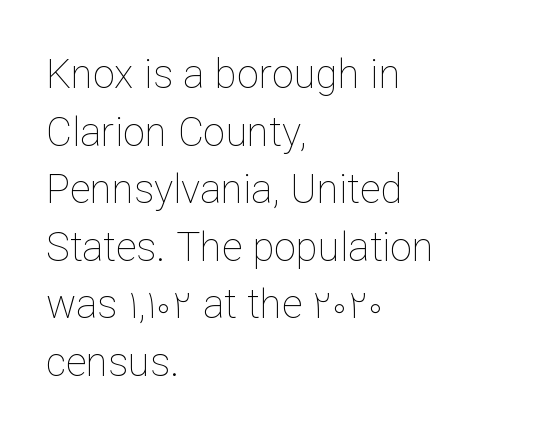
Bare-footed words on every line. You could not count columns in this text — the font is proportionally spaced. The line-height multiplier appears to be the usual default. Spacing between characters is what you'd get straight out of the box. Bold? No — there's no thickening of the strokes. Reading down the block, your eye returns to a fixed left position each line.
